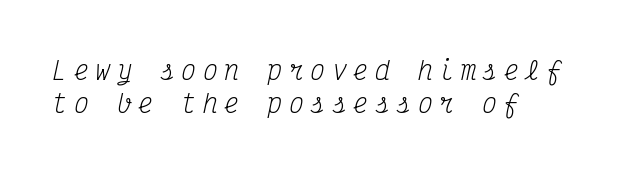
Q: Is the text bold? A: No.
Q: Is the text italic (slanted)? A: Yes, it leans right by about 12 degrees.
Q: Is the text underlined? A: No.
Q: Is the spacing between letters normal or unusually wide? A: Unusually wide.
Q: Is the spacing between lines tight, normal or loose? A: Normal.
